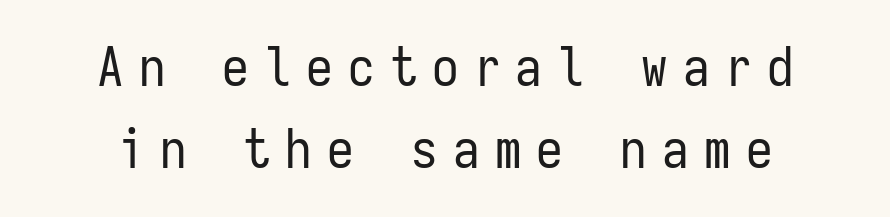
{"serif": "no", "italic": "no", "bold": "no", "weight": "regular", "width": "condensed", "stroke_contrast": "low", "x_height": "medium", "monospaced": "yes", "underline": "no", "align": "center", "line_spacing": "normal", "line_spacing_ratio": 1.54, "letter_spacing": "wide", "letter_spacing_em": 0.29, "glyph_px": 53}
